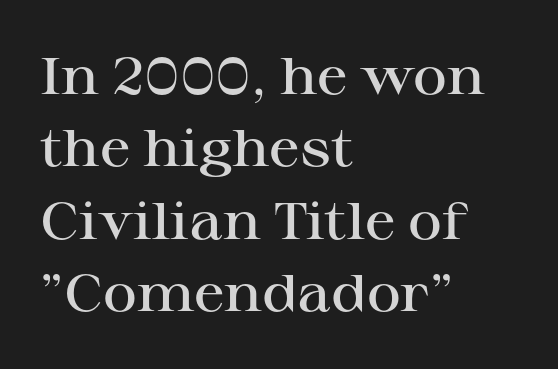
Q: Is the text bold? A: Semi-bold.
Q: Is the text italic (slanted)? A: No, it is upright.
Q: Is the typeface a serif or a sans-serif typeface? A: Serif.
Q: Is the text underlined? A: No.
Q: How is the paragraph aligned? A: Left-aligned.
Q: Is the spacing between letters normal or unusually wide? A: Normal.
Q: Is the spacing between lines tight, normal or loose? A: Normal.
Q: Width (condensed, normal, or wide)? A: Wide.
Q: Stroke contrast? A: High.
Q: x-height? A: Medium.
Q: Monospaced? A: No.
